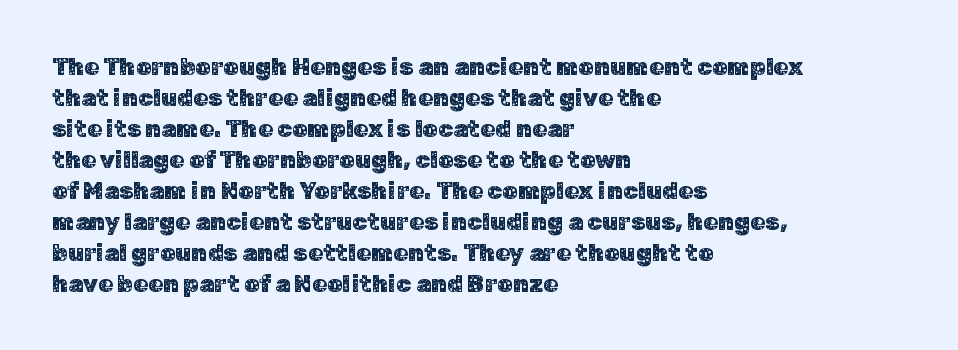
The image shows 24 px text type, upright; set left-aligned, normal line spacing (1.29x), normal letter spacing, not underlined.
